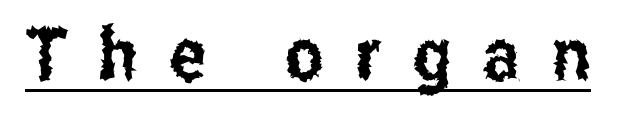
{"serif": "no", "italic": "no", "width": "condensed", "stroke_contrast": "low", "x_height": "medium", "monospaced": "no", "underline": "yes", "letter_spacing": "wide", "letter_spacing_em": 0.43, "glyph_px": 73}
